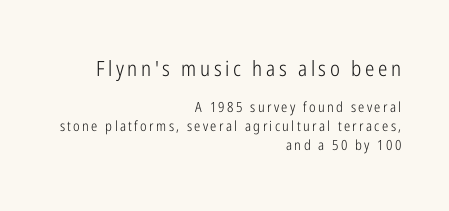
The letters stand upright; this is a roman face. Check under the words: just untouched page. This is not heavy type; no bold has been used. Vertically, the passage feels balanced, rows spaced as you'd expect. In CSS terms this would be text-align: right. Reading top to bottom, the characters get smaller at the block break.
